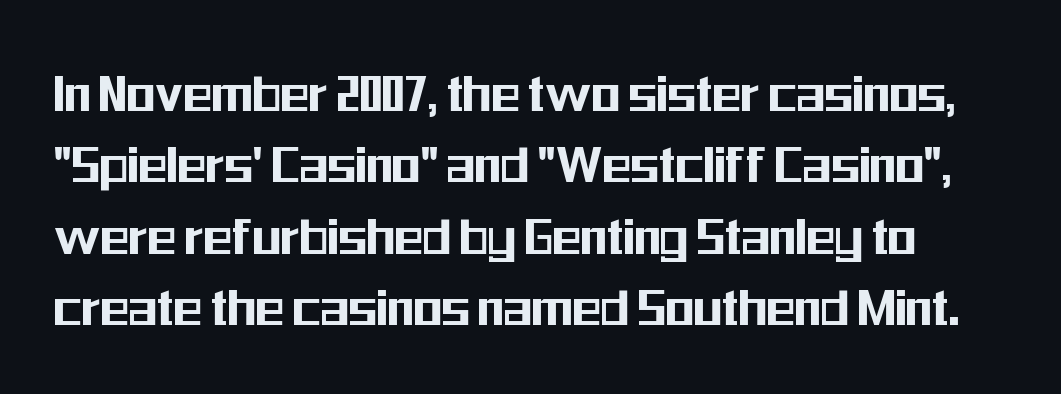
Q: Is the text italic (slanted)? A: No, it is upright.
Q: Is the typeface a serif or a sans-serif typeface? A: Sans-serif.
Q: Is the text underlined? A: No.
Q: Is the spacing between letters normal or unusually wide? A: Normal.
Q: Width (condensed, normal, or wide)? A: Condensed.
Q: Stroke contrast? A: Medium.
Q: x-height? A: Medium.
Q: Monospaced? A: No.
